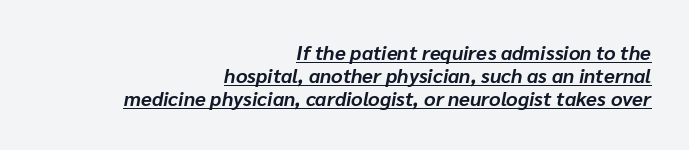
{"italic": "yes", "lean": "right", "slant_degrees": 10, "bold": "yes", "underline": "yes", "align": "right", "line_spacing_ratio": 1.16, "letter_spacing": "normal", "letter_spacing_em": 0.0, "glyph_px": 20}
